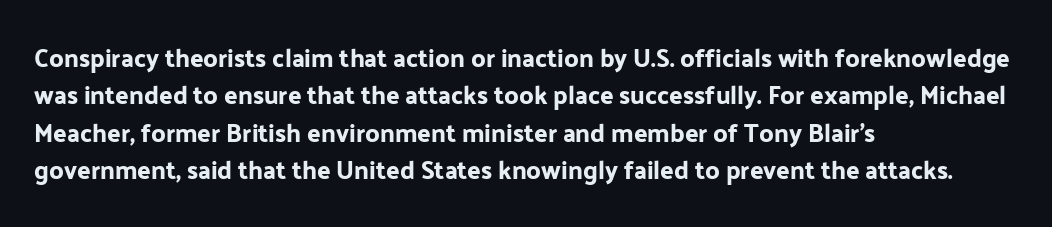
The image shows 25 px text type, upright; set left-aligned, normal line spacing (1.5x), normal letter spacing, not underlined.
